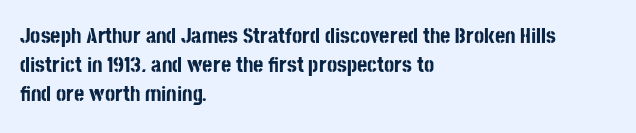
Q: Is the text bold? A: Yes.
Q: Is the text italic (slanted)? A: No, it is upright.
Q: Is the text underlined? A: No.
Q: How is the paragraph aligned? A: Left-aligned.
Q: Is the spacing between letters normal or unusually wide? A: Normal.
Q: Is the spacing between lines tight, normal or loose? A: Normal.
